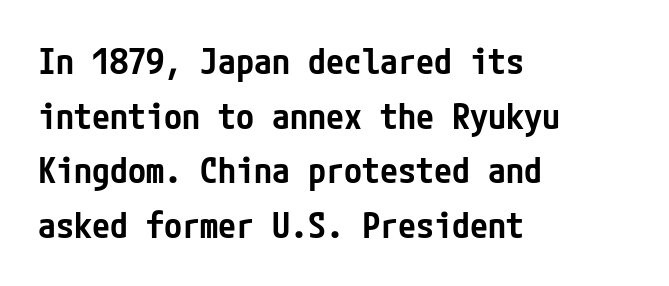
Q: Is the text bold? A: Semi-bold.
Q: Is the text italic (slanted)? A: No, it is upright.
Q: Is the typeface a serif or a sans-serif typeface? A: Sans-serif.
Q: Is the text underlined? A: No.
Q: How is the paragraph aligned? A: Left-aligned.
Q: Is the spacing between letters normal or unusually wide? A: Normal.
Q: Is the spacing between lines tight, normal or loose? A: Normal.
Q: Width (condensed, normal, or wide)? A: Condensed.
Q: Stroke contrast? A: Low.
Q: x-height? A: Medium.
